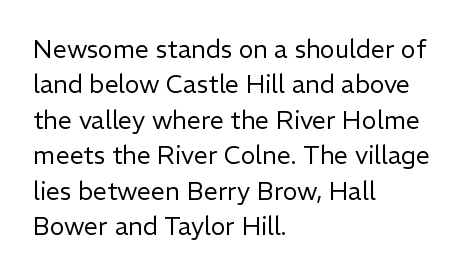
Q: Is the text bold? A: No.
Q: Is the text italic (slanted)? A: No, it is upright.
Q: Is the text underlined? A: No.
Q: How is the paragraph aligned? A: Left-aligned.
Q: Is the spacing between letters normal or unusually wide? A: Normal.
Q: Is the spacing between lines tight, normal or loose? A: Normal.
